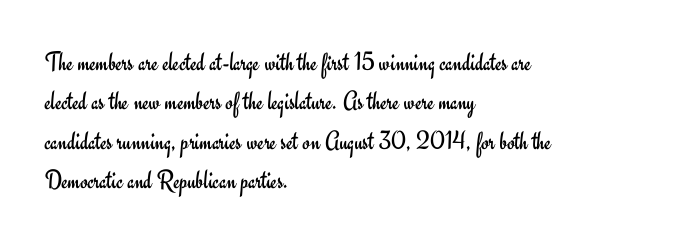
{"bold": "no", "underline": "no", "align": "left", "line_spacing": "normal", "line_spacing_ratio": 1.46, "letter_spacing": "normal", "letter_spacing_em": 0.0, "glyph_px": 27}
